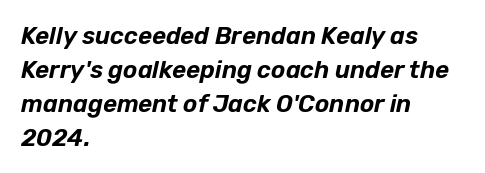
{"italic": "yes", "lean": "right", "slant_degrees": 12, "underline": "no", "align": "left", "line_spacing": "normal", "line_spacing_ratio": 1.41, "letter_spacing": "normal", "letter_spacing_em": 0.0, "glyph_px": 24}
